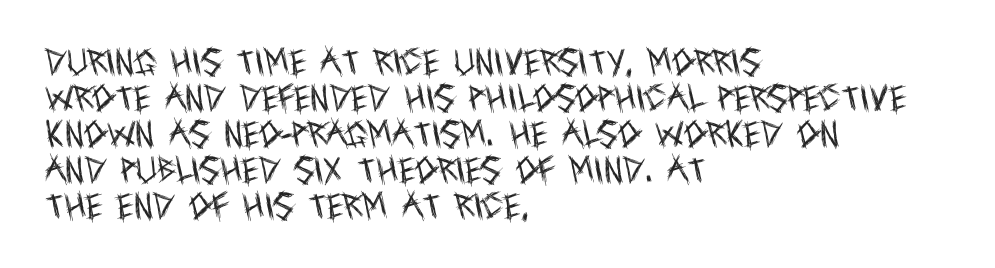
{"serif": "no", "italic": "no", "bold": "no", "weight": "regular", "width": "condensed", "x_height": "large", "monospaced": "no", "underline": "no", "align": "left", "line_spacing_ratio": 1.24, "letter_spacing": "normal", "letter_spacing_em": 0.0, "glyph_px": 29}
